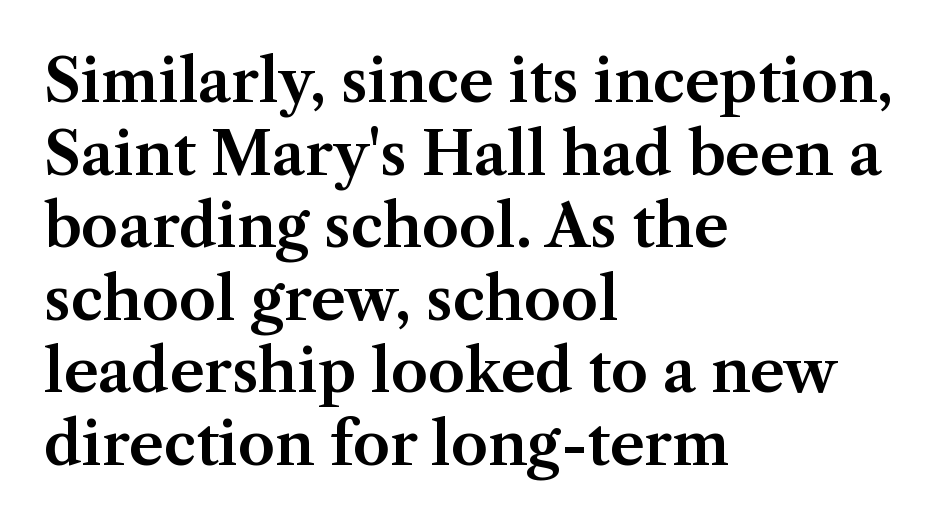
Q: Is the text italic (slanted)? A: No, it is upright.
Q: Is the typeface a serif or a sans-serif typeface? A: Serif.
Q: Is the text underlined? A: No.
Q: How is the paragraph aligned? A: Left-aligned.
Q: Is the spacing between letters normal or unusually wide? A: Normal.
Q: Width (condensed, normal, or wide)? A: Normal.
Q: Stroke contrast? A: Medium.
Q: x-height? A: Medium.
Q: Monospaced? A: No.
